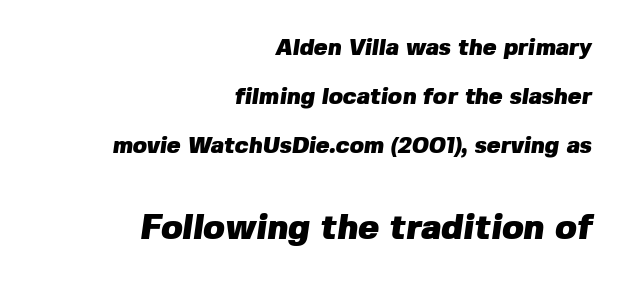
A typesetter would label this face a sans. Heavy-handed strokes throughout: this text is bold. How are the letters spaced? Ordinarily, with no added tracking. Note: smaller setting up top, larger setting below. You could not count columns in this text — the font is proportionally spaced.
